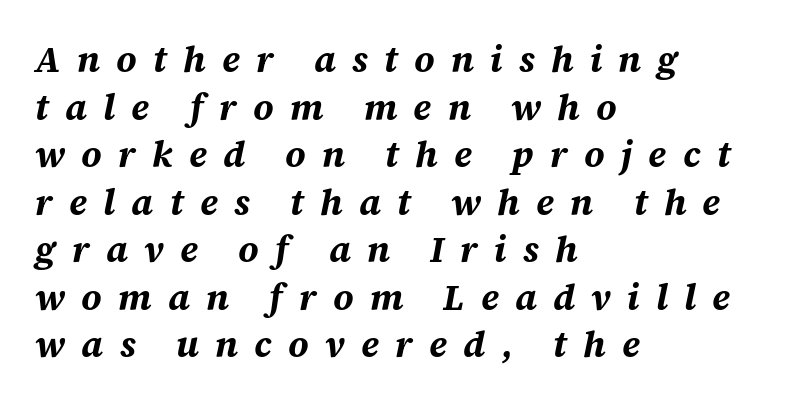
Q: Is the text bold? A: Yes.
Q: Is the text italic (slanted)? A: Yes, it leans right by about 12 degrees.
Q: Is the text underlined? A: No.
Q: How is the paragraph aligned? A: Left-aligned.
Q: Is the spacing between letters normal or unusually wide? A: Unusually wide.
Q: Is the spacing between lines tight, normal or loose? A: Normal.
Q: Width (condensed, normal, or wide)? A: Normal.
Q: Stroke contrast? A: Medium.
Q: x-height? A: Large.
Q: Monospaced? A: No.
